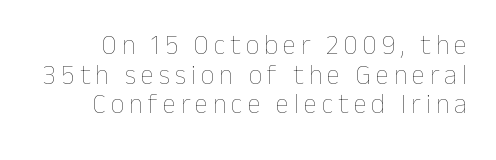
Q: Is the text bold? A: No.
Q: Is the text italic (slanted)? A: No, it is upright.
Q: Is the text underlined? A: No.
Q: Is the spacing between lines tight, normal or loose? A: Tight.
